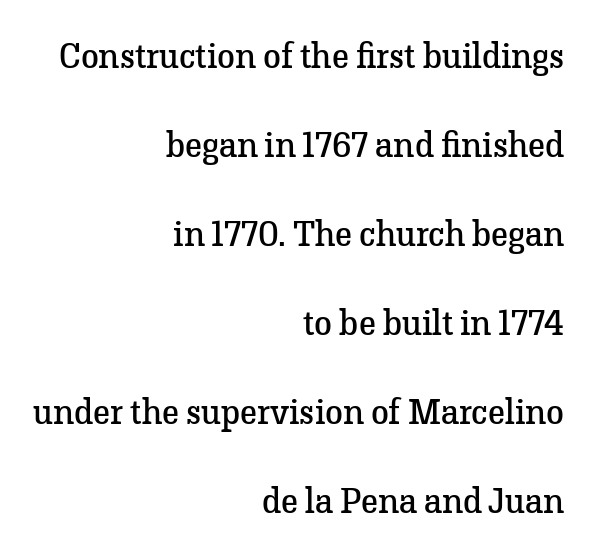
The image shows 36 px regular-weight serif type, upright; set right-aligned, loose line spacing (2.47x), normal letter spacing, not underlined; low stroke contrast and a medium x-height.
